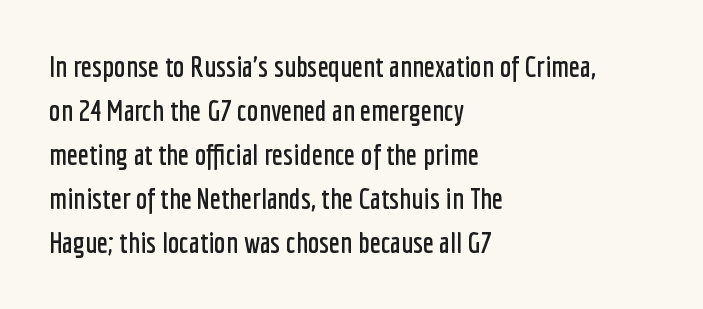
Spacing verdict: proportional, widths tailored to each character. Every stem runs plumb, perpendicular to the baseline. One glance says typical: line gaps are just what's usual. These lines are set flush left with a ragged right edge. Tracking value appears to be zero — textbook default spacing. Note: no serifs on the glyphs.
